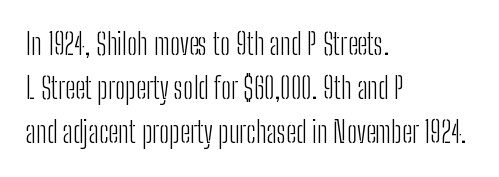
The image shows 29 px light, condensed sans-serif type, upright; set left-aligned, normal line spacing (1.52x), normal letter spacing, not underlined; low stroke contrast and a medium x-height.
